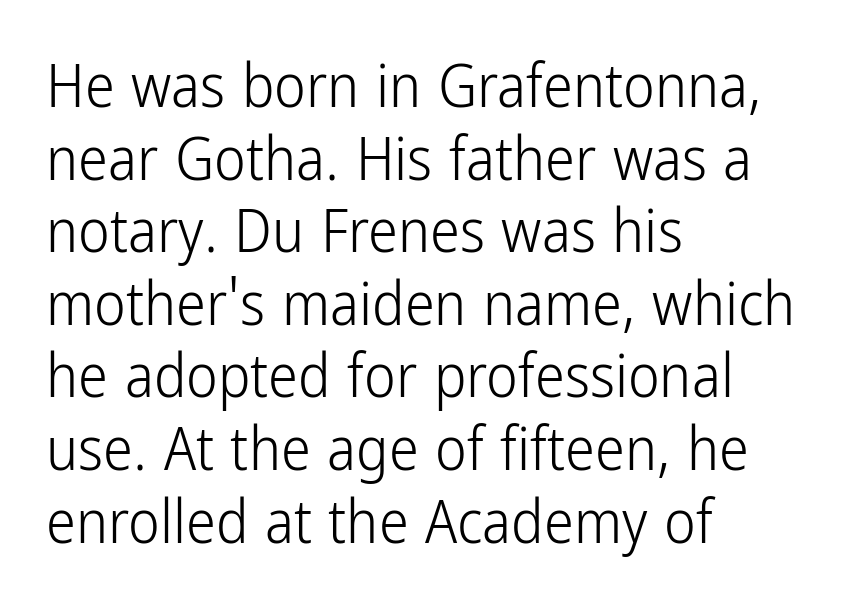
The image shows 60 px light, condensed sans-serif type, upright; set left-aligned, line spacing 1.21x, normal letter spacing, not underlined; low stroke contrast and a medium x-height.
